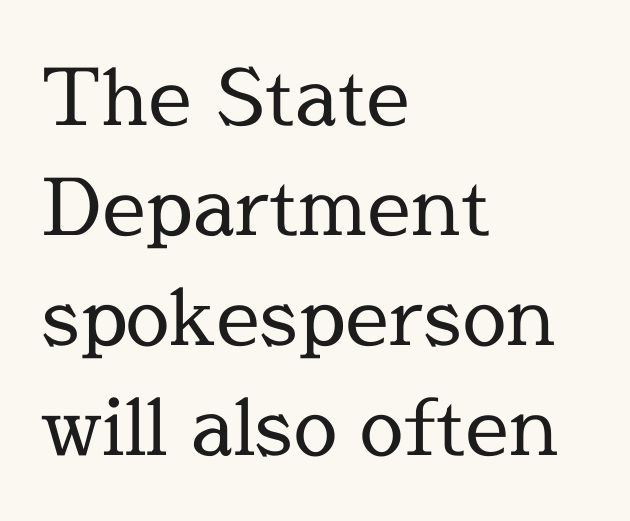
Q: Is the text bold? A: No.
Q: Is the text italic (slanted)? A: No, it is upright.
Q: Is the typeface a serif or a sans-serif typeface? A: Serif.
Q: Is the text underlined? A: No.
Q: How is the paragraph aligned? A: Left-aligned.
Q: Is the spacing between letters normal or unusually wide? A: Normal.
Q: Is the spacing between lines tight, normal or loose? A: Normal.
Q: Width (condensed, normal, or wide)? A: Normal.
Q: x-height? A: Medium.
Q: Monospaced? A: No.
